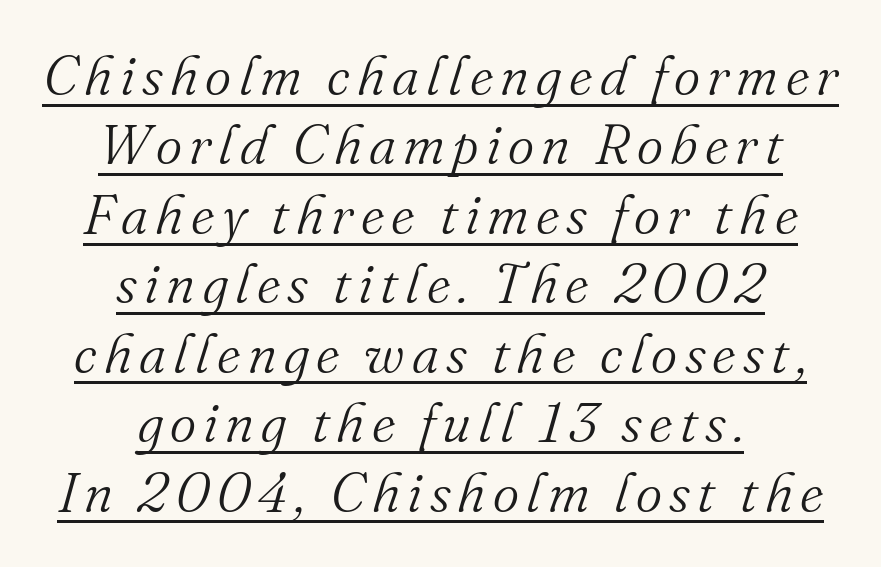
The font family rendered here belongs to the serif group. Is the stroke heavy? The answer is a plain regular-or-lighter. Note the varied advance widths — an 'i' is clearly narrower than an 'm'. Underline: present. Is the block centered? Yes — each line is placed symmetrically about the middle. Notice how the stems are inclined rather than vertical — that's the hallmark of italics.
